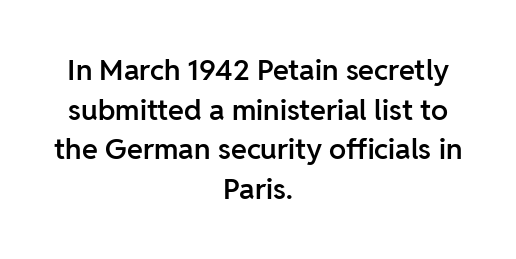
Q: Is the text bold? A: Semi-bold.
Q: Is the text italic (slanted)? A: No, it is upright.
Q: Is the typeface a serif or a sans-serif typeface? A: Sans-serif.
Q: Is the text underlined? A: No.
Q: How is the paragraph aligned? A: Centered.
Q: Is the spacing between letters normal or unusually wide? A: Normal.
Q: Is the spacing between lines tight, normal or loose? A: Normal.
Q: Width (condensed, normal, or wide)? A: Normal.
Q: Stroke contrast? A: Low.
Q: x-height? A: Medium.
Q: Monospaced? A: No.
